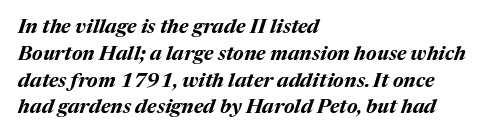
The image shows 20 px bold type, italic (leaning right); set left-aligned, normal line spacing (1.34x), normal letter spacing, not underlined.
